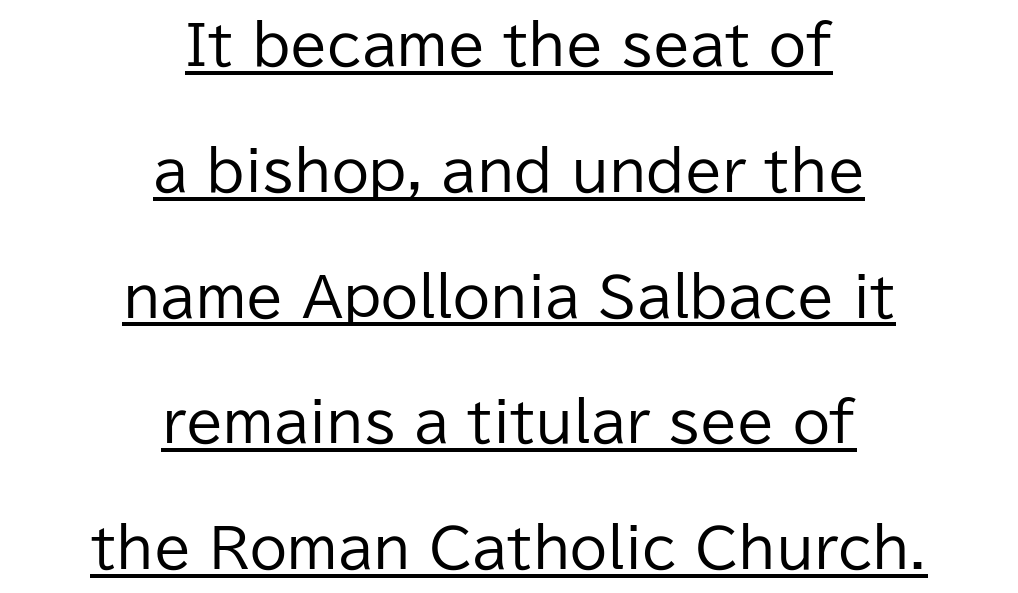
Q: Is the text bold? A: No.
Q: Is the text italic (slanted)? A: No, it is upright.
Q: Is the typeface a serif or a sans-serif typeface? A: Sans-serif.
Q: Is the text underlined? A: Yes.
Q: How is the paragraph aligned? A: Centered.
Q: Is the spacing between letters normal or unusually wide? A: Normal.
Q: Is the spacing between lines tight, normal or loose? A: Loose.
Q: Width (condensed, normal, or wide)? A: Normal.
Q: Stroke contrast? A: Low.
Q: x-height? A: Medium.
Q: Monospaced? A: No.
